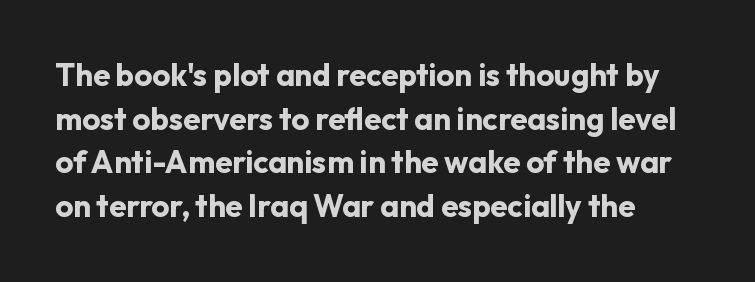
Q: Is the text bold? A: Yes.
Q: Is the text italic (slanted)? A: No, it is upright.
Q: Is the typeface a serif or a sans-serif typeface? A: Sans-serif.
Q: Is the text underlined? A: No.
Q: How is the paragraph aligned? A: Left-aligned.
Q: Is the spacing between letters normal or unusually wide? A: Normal.
Q: Is the spacing between lines tight, normal or loose? A: Normal.
Q: Width (condensed, normal, or wide)? A: Normal.
Q: Stroke contrast? A: Low.
Q: x-height? A: Medium.
Q: Monospaced? A: No.
